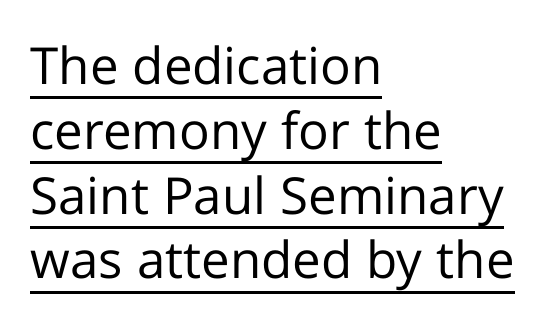
The rendered words wear a rule along their underside. This sample uses plain, unmodified letter spacing. The passage shown is typeset with a sans-serif family. The typography opts for an upright posture over an oblique one. A typesetter would call this proportional, since set widths differ per character.
